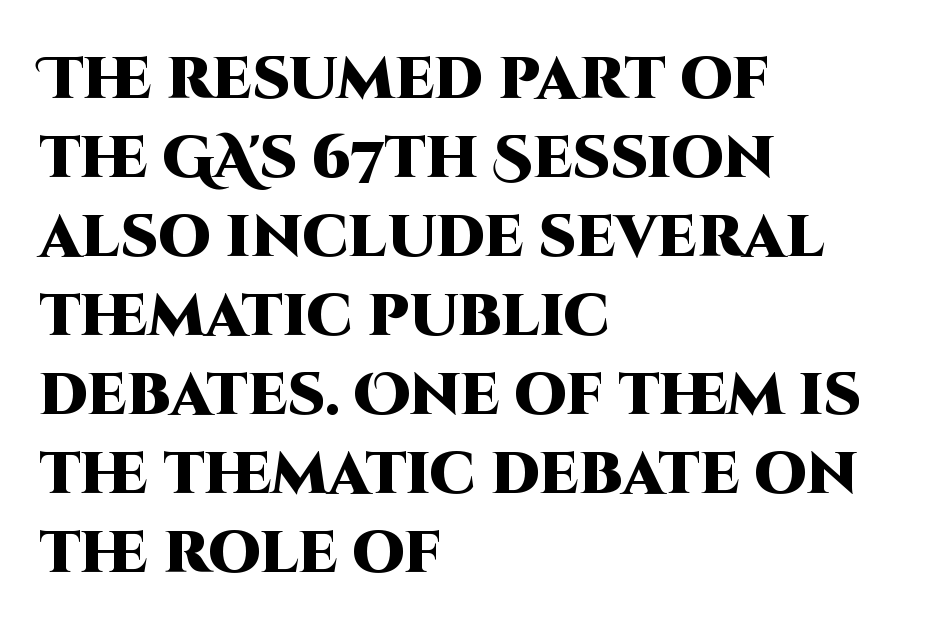
The image shows 59 px heavy sans-serif type, upright; set left-aligned, normal line spacing (1.34x), normal letter spacing, not underlined; high stroke contrast and a large x-height.
